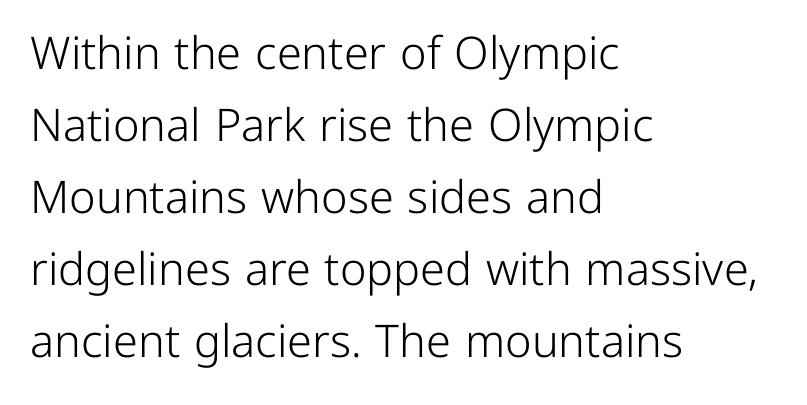
The image shows 45 px light sans-serif type, upright; set left-aligned, normal line spacing (1.6x), normal letter spacing, not underlined; low stroke contrast and a medium x-height.
